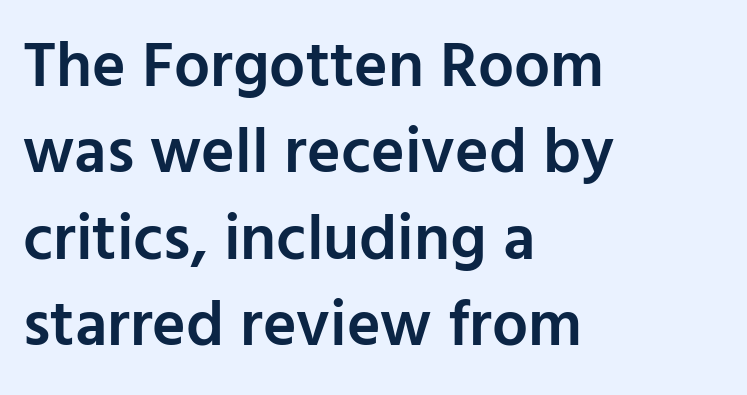
Q: Is the text bold? A: Semi-bold.
Q: Is the text italic (slanted)? A: No, it is upright.
Q: Is the typeface a serif or a sans-serif typeface? A: Sans-serif.
Q: Is the text underlined? A: No.
Q: How is the paragraph aligned? A: Left-aligned.
Q: Is the spacing between letters normal or unusually wide? A: Normal.
Q: Is the spacing between lines tight, normal or loose? A: Normal.
Q: Width (condensed, normal, or wide)? A: Normal.
Q: Stroke contrast? A: Low.
Q: x-height? A: Medium.
Q: Monospaced? A: No.
